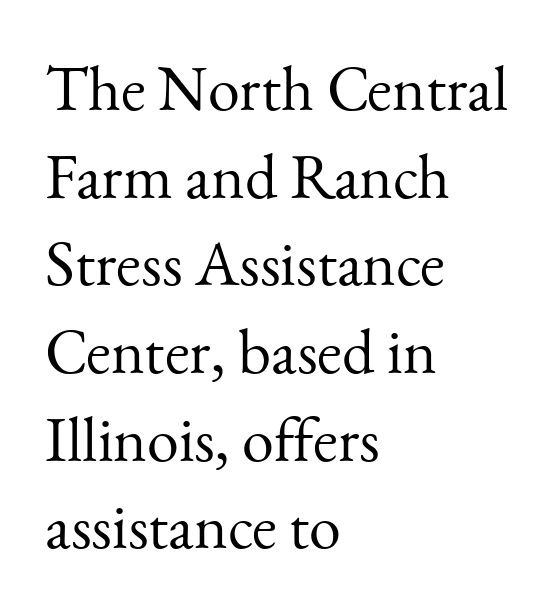
Q: Is the text bold? A: No.
Q: Is the text italic (slanted)? A: No, it is upright.
Q: Is the typeface a serif or a sans-serif typeface? A: Serif.
Q: Is the text underlined? A: No.
Q: How is the paragraph aligned? A: Left-aligned.
Q: Is the spacing between letters normal or unusually wide? A: Normal.
Q: Is the spacing between lines tight, normal or loose? A: Normal.
Q: Width (condensed, normal, or wide)? A: Normal.
Q: Stroke contrast? A: Medium.
Q: x-height? A: Small.
Q: Monospaced? A: No.
